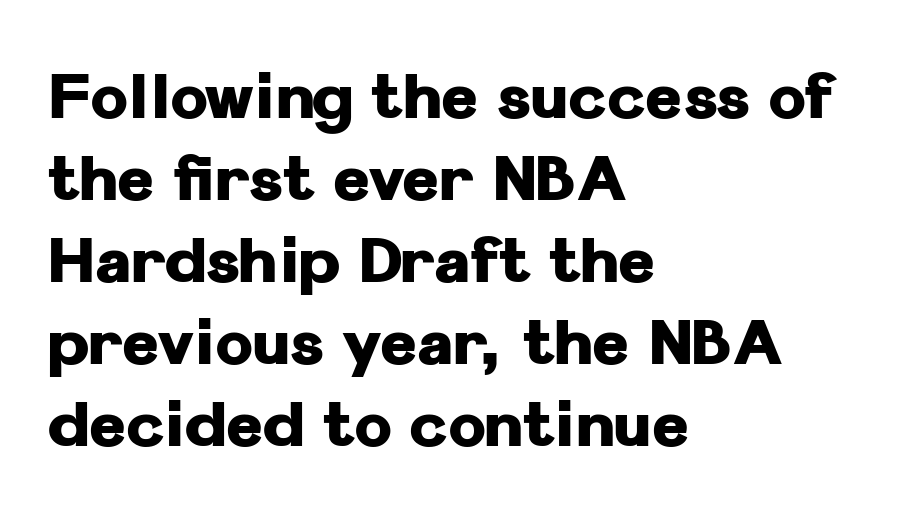
{"serif": "no", "italic": "no", "bold": "yes", "weight": "heavy", "width": "normal", "stroke_contrast": "low", "x_height": "medium", "monospaced": "no", "underline": "no", "align": "left", "line_spacing": "normal", "line_spacing_ratio": 1.3, "letter_spacing": "normal", "letter_spacing_em": 0.0, "glyph_px": 63}
